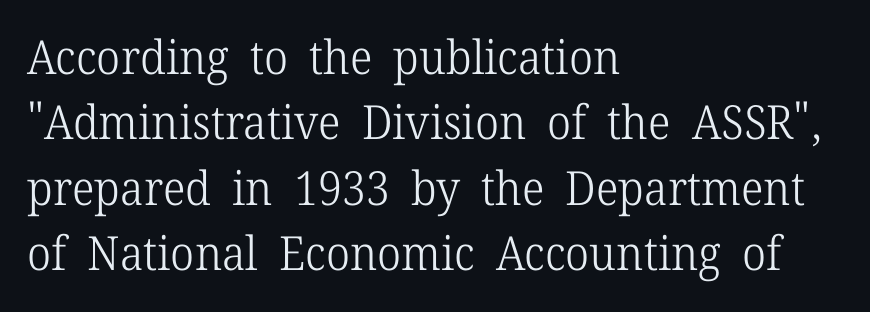
{"serif": "yes", "italic": "no", "bold": "no", "weight": "light", "width": "normal", "stroke_contrast": "low", "x_height": "medium", "monospaced": "no", "underline": "no", "align": "left", "line_spacing": "normal", "line_spacing_ratio": 1.39, "letter_spacing": "normal", "letter_spacing_em": 0.0, "glyph_px": 47}
